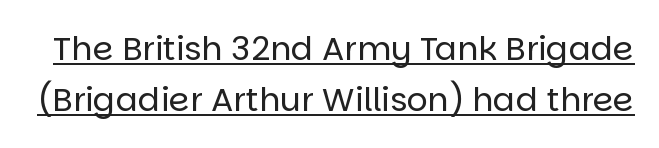
{"serif": "no", "italic": "no", "bold": "no", "weight": "regular", "width": "normal", "stroke_contrast": "low", "x_height": "large", "monospaced": "no", "underline": "yes", "line_spacing": "normal", "line_spacing_ratio": 1.54, "letter_spacing": "normal", "letter_spacing_em": 0.0, "glyph_px": 33}
